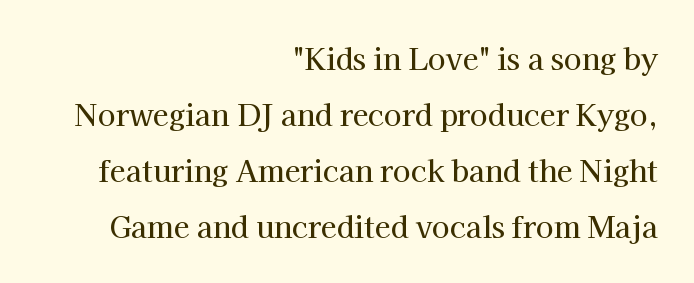
{"serif": "yes", "italic": "no", "width": "normal", "stroke_contrast": "high", "x_height": "medium", "monospaced": "no", "underline": "no", "align": "right", "line_spacing": "loose", "line_spacing_ratio": 1.93, "letter_spacing": "normal", "letter_spacing_em": 0.0, "glyph_px": 29}
